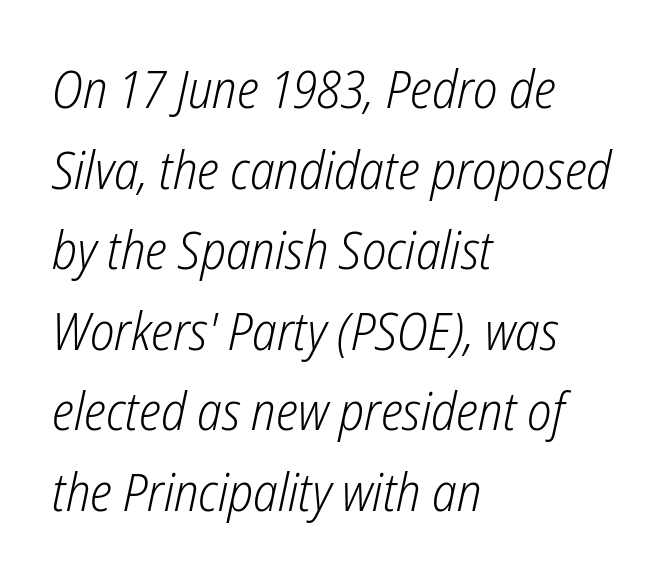
Casual observation: everything's shoved over to the left. Beneath every word, the page is bare. How are the letters spaced? Ordinarily, with no added tracking. If you drew a line through each stem, it would be angled. Here the designer chose a conventional face with non-uniform glyph widths. A normal amount of white space separates one row of letters from the next.
